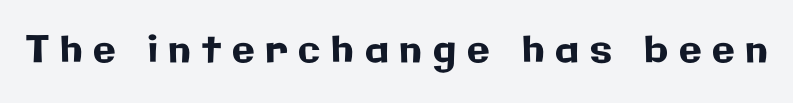
The rendering uses natural spacing where letterforms have individual widths. The type family on display is of the sans-serif kind. In terms of letterspacing, this is a distinctly airy, spread setting. Descender tails drop into unmarked territory. In terms of posture, this sample is upright.
